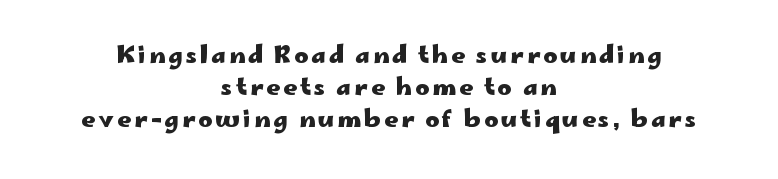
Each new line begins a customary step beneath the previous one. Line starts and ends both wander, symmetrically. A bare baseline throughout the passage. The letters are bold, with thick, heavy strokes. Posture: upright roman.
